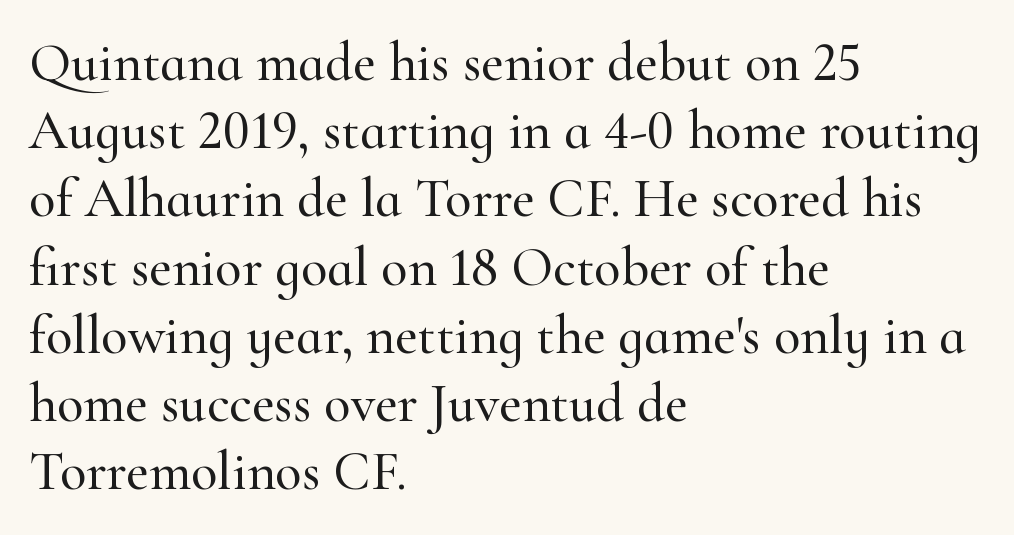
The image shows 55 px serif type, upright; set left-aligned, line spacing 1.24x, normal letter spacing, not underlined; high stroke contrast and a small x-height.
